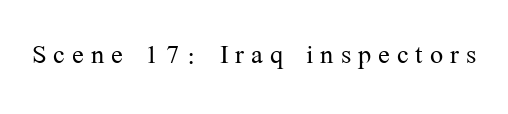
{"serif": "yes", "italic": "no", "bold": "no", "weight": "light", "width": "normal", "stroke_contrast": "medium", "x_height": "medium", "monospaced": "no", "underline": "no", "letter_spacing": "wide", "letter_spacing_em": 0.2, "glyph_px": 35}
